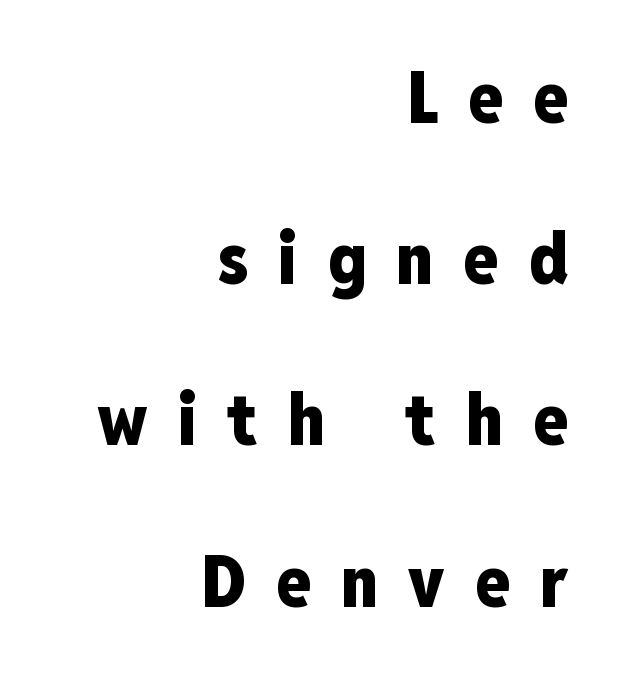
Q: Is the text bold? A: Yes.
Q: Is the text italic (slanted)? A: No, it is upright.
Q: Is the typeface a serif or a sans-serif typeface? A: Sans-serif.
Q: Is the text underlined? A: No.
Q: How is the paragraph aligned? A: Right-aligned.
Q: Is the spacing between letters normal or unusually wide? A: Unusually wide.
Q: Is the spacing between lines tight, normal or loose? A: Loose.
Q: Width (condensed, normal, or wide)? A: Condensed.
Q: Stroke contrast? A: Low.
Q: x-height? A: Medium.
Q: Monospaced? A: No.
